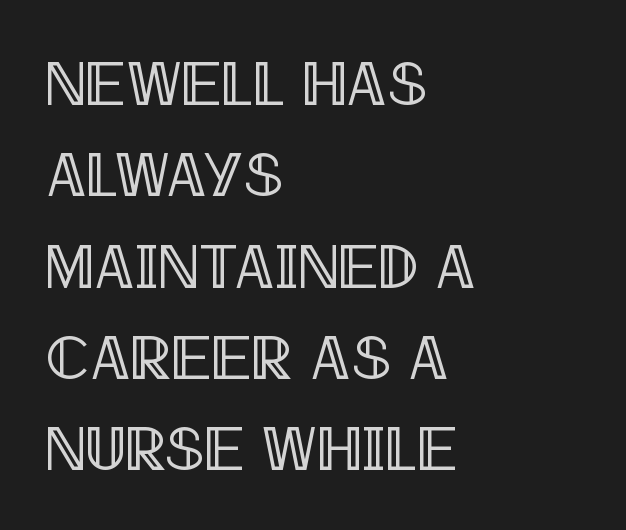
Look at the tracking — it's just the regular setting, nothing added. The vertical gap from one line to the next is medium. The gap between lines stays unmarked. Proportional: the letters do not fall into vertical columns. Every row of glyphs begins at an identical x-position on the left.
